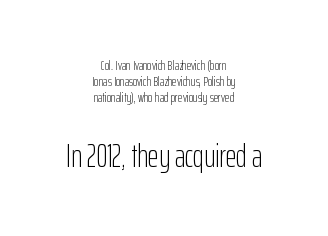
In terms of letterspacing, this is plain default setting. Look at the glyph heights: the lower group is clearly the bigger setting. Do the characters align in a grid? No, the font is proportional. Compared with typical paragraphs, the rows here are closer together. The typography opts for an upright posture over an oblique one. Line starts and ends both wander, symmetrically.
